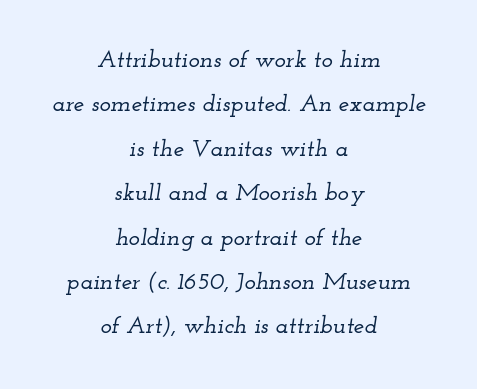
{"italic": "yes", "lean": "right", "slant_degrees": 12, "underline": "no", "align": "center", "line_spacing_ratio": 1.85, "letter_spacing": "normal", "letter_spacing_em": 0.0, "glyph_px": 24}
